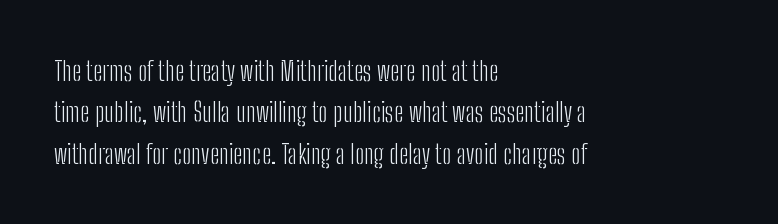
{"italic": "no", "bold": "no", "underline": "no", "align": "left", "line_spacing": "normal", "line_spacing_ratio": 1.53, "letter_spacing": "normal", "letter_spacing_em": 0.0, "glyph_px": 27}
